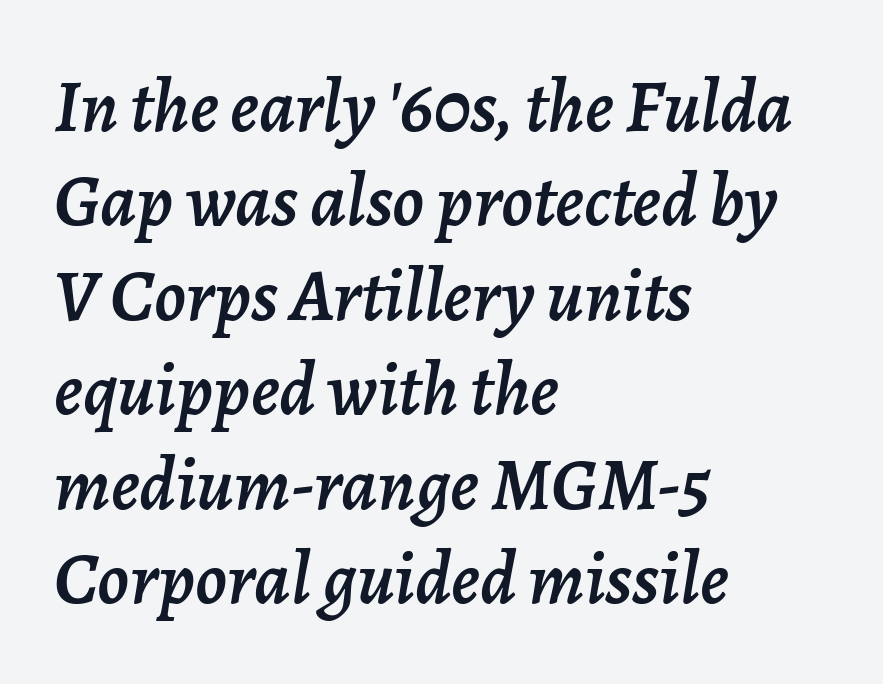
{"italic": "yes", "lean": "right", "slant_degrees": 7, "width": "normal", "stroke_contrast": "low", "x_height": "medium", "monospaced": "no", "underline": "no", "align": "left", "line_spacing": "normal", "line_spacing_ratio": 1.26, "letter_spacing": "normal", "letter_spacing_em": 0.0, "glyph_px": 75}
